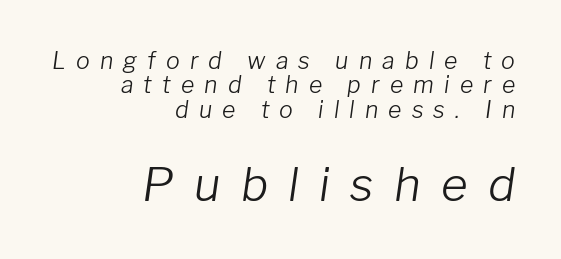
The tracking reads as deliberately expanded to a designer's eye. If you measured baseline to baseline, you'd find a short distance. Compared with ordinary roman type, these characters are visibly tilted. Bigger letters appear in the bottom chunk; the top chunk is reduced. In CSS terms this would be text-align: right. Words float on clear page, feet unadorned.
